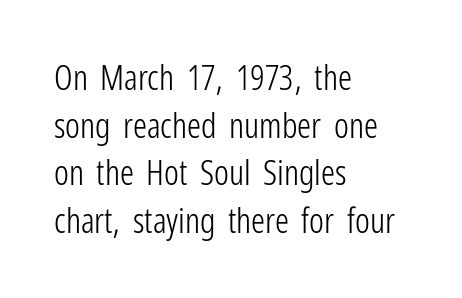
{"serif": "no", "italic": "no", "bold": "no", "weight": "light", "width": "condensed", "stroke_contrast": "low", "x_height": "medium", "monospaced": "no", "underline": "no", "align": "left", "line_spacing": "normal", "line_spacing_ratio": 1.36, "letter_spacing": "normal", "letter_spacing_em": 0.0, "glyph_px": 35}
